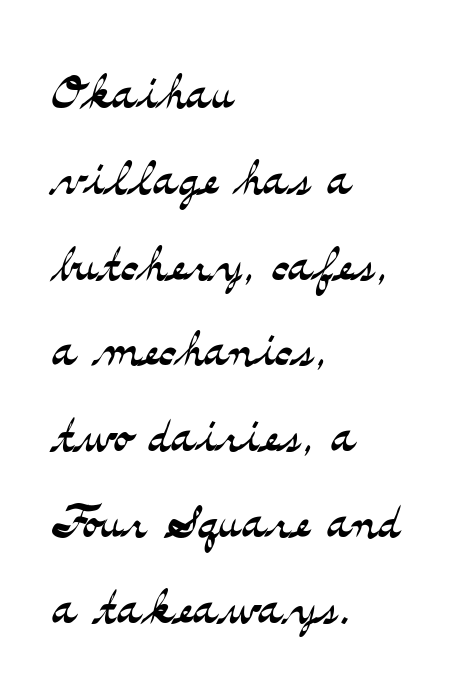
The image shows 66 px light, wide serif type; set left-aligned, normal line spacing (1.3x), normal letter spacing, not underlined; medium stroke contrast and a small x-height.
